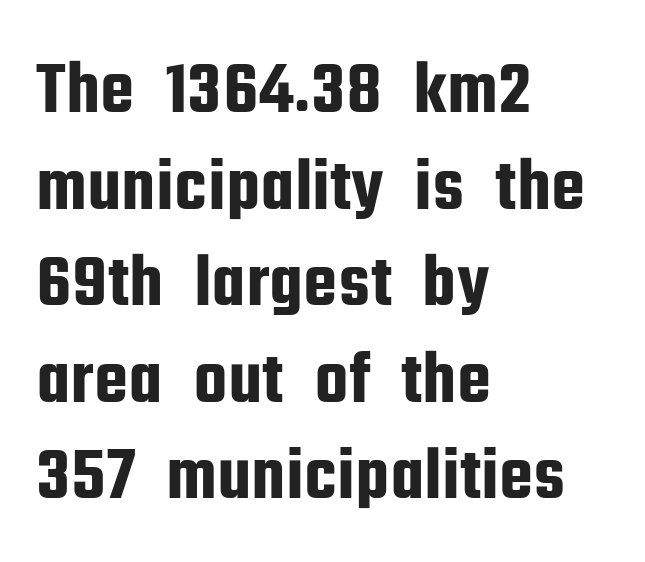
Q: Is the text italic (slanted)? A: No, it is upright.
Q: Is the typeface a serif or a sans-serif typeface? A: Sans-serif.
Q: Is the text underlined? A: No.
Q: How is the paragraph aligned? A: Left-aligned.
Q: Is the spacing between letters normal or unusually wide? A: Normal.
Q: Is the spacing between lines tight, normal or loose? A: Normal.
Q: Width (condensed, normal, or wide)? A: Condensed.
Q: Stroke contrast? A: Low.
Q: x-height? A: Medium.
Q: Monospaced? A: No.
